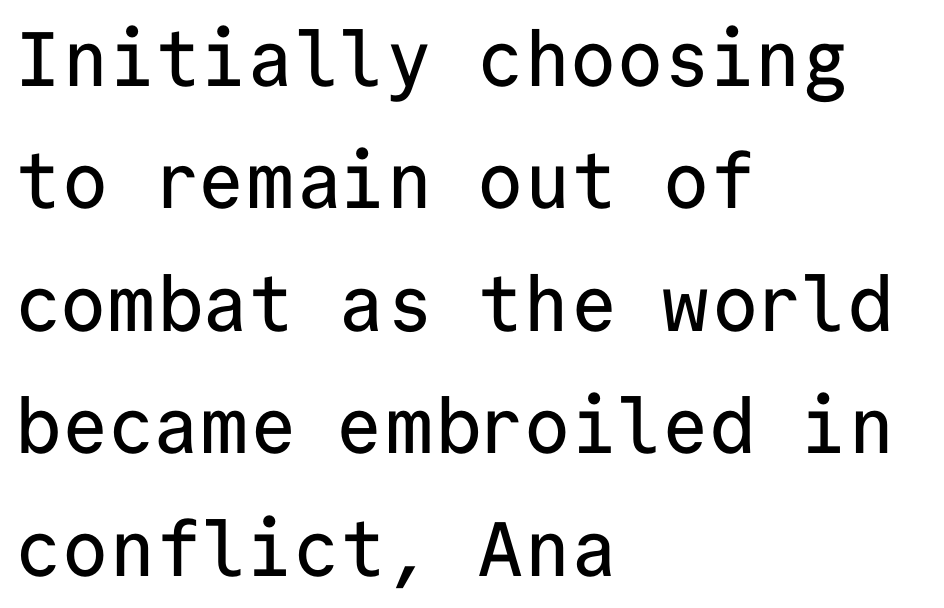
{"serif": "no", "italic": "no", "width": "normal", "stroke_contrast": "low", "x_height": "medium", "monospaced": "yes", "underline": "no", "align": "left", "line_spacing": "normal", "line_spacing_ratio": 1.59, "letter_spacing": "normal", "letter_spacing_em": 0.0, "glyph_px": 77}
